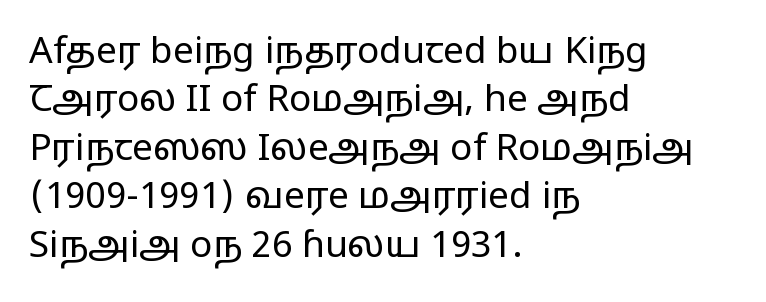
Ascenders rise straight up at ninety degrees. Bare-footed words on every line. The letters sit at their default tracking, neither squeezed nor spread. This sample keeps an unexceptional amount of space between lines.
